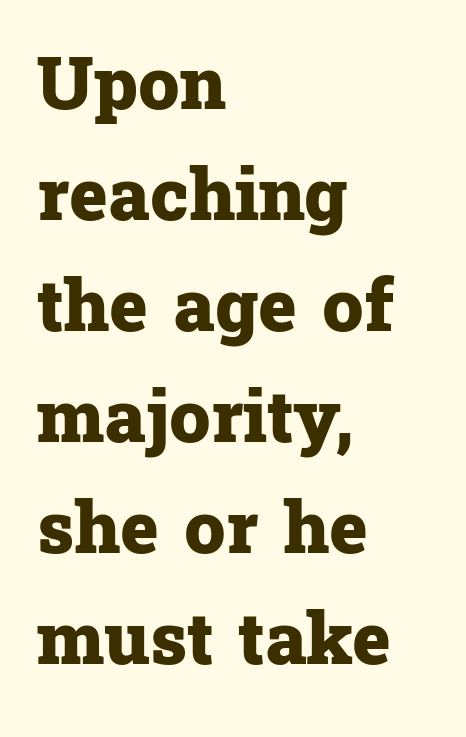
Q: Is the text bold? A: Yes.
Q: Is the text italic (slanted)? A: No, it is upright.
Q: Is the typeface a serif or a sans-serif typeface? A: Serif.
Q: Is the text underlined? A: No.
Q: How is the paragraph aligned? A: Left-aligned.
Q: Is the spacing between letters normal or unusually wide? A: Normal.
Q: Is the spacing between lines tight, normal or loose? A: Normal.
Q: Width (condensed, normal, or wide)? A: Normal.
Q: Stroke contrast? A: Low.
Q: x-height? A: Medium.
Q: Monospaced? A: No.
